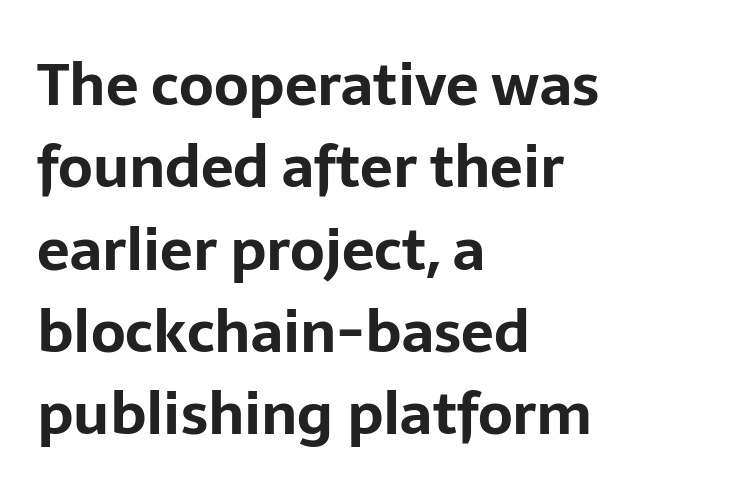
Q: Is the text bold? A: Yes.
Q: Is the text italic (slanted)? A: No, it is upright.
Q: Is the typeface a serif or a sans-serif typeface? A: Sans-serif.
Q: Is the text underlined? A: No.
Q: How is the paragraph aligned? A: Left-aligned.
Q: Is the spacing between letters normal or unusually wide? A: Normal.
Q: Is the spacing between lines tight, normal or loose? A: Normal.
Q: Width (condensed, normal, or wide)? A: Normal.
Q: Stroke contrast? A: Low.
Q: x-height? A: Medium.
Q: Monospaced? A: No.
